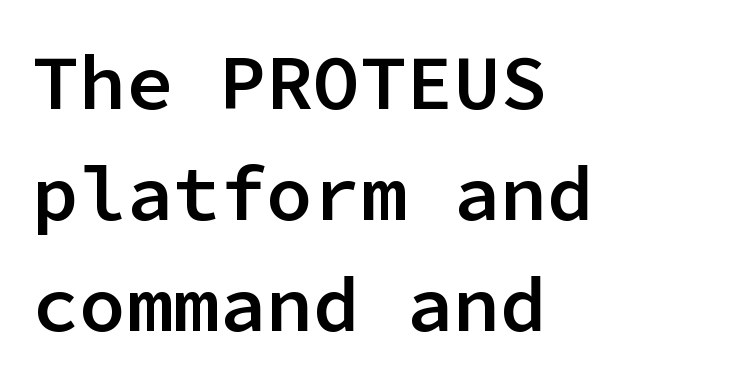
Moderately thickened strokes mark this as semibold type. If you drew a line through each stem, it would be perfectly vertical. Check where the strokes stop: nothing finishes them off — pure sans. The rendering anchors every line to the left-hand side. Each word holds together tightly as a unit, with standard inter-letter gaps. The rendering uses typewriter-style spacing with identical character cells.
